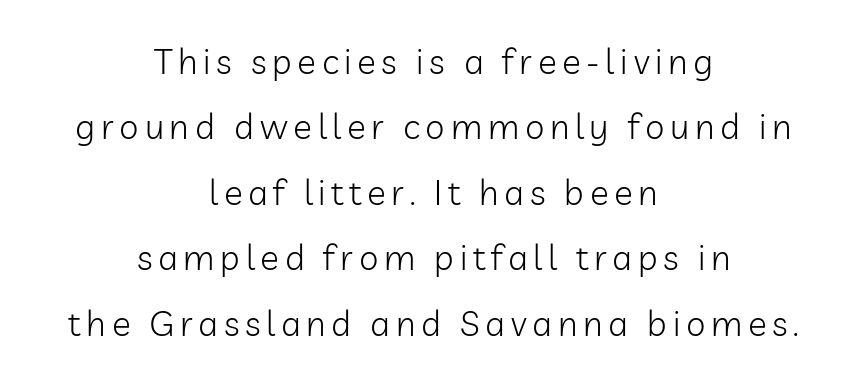
The font's upright variant was chosen for this text. Serifs: no, the terminals of the letterforms are clean. This sample has the flowing, uneven cadence of proportional lettering. The lines are quadded center. A quiet, ordinary-to-light weight characterises the typeface.
